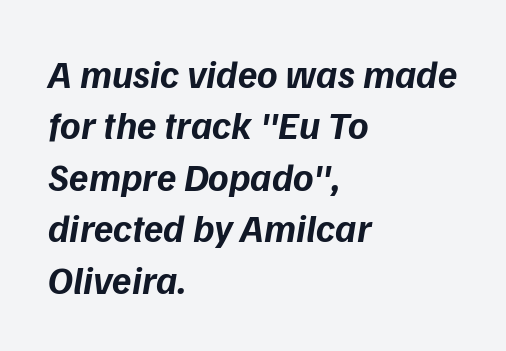
{"italic": "yes", "lean": "right", "slant_degrees": 9, "bold": "yes", "weight": "bold", "width": "normal", "stroke_contrast": "low", "x_height": "medium", "monospaced": "no", "underline": "no", "align": "left", "line_spacing": "normal", "line_spacing_ratio": 1.32, "letter_spacing": "normal", "letter_spacing_em": 0.0, "glyph_px": 39}
